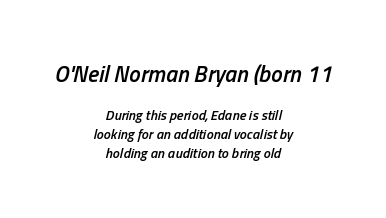
{"italic": "yes", "lean": "right", "slant_degrees": 13, "bold": "semi", "underline": "no", "align": "center", "line_spacing": "normal", "line_spacing_ratio": 1.34, "letter_spacing": "normal", "letter_spacing_em": 0.0, "larger_block": "first", "size_ratio": 1.64, "glyph_px": 23}
